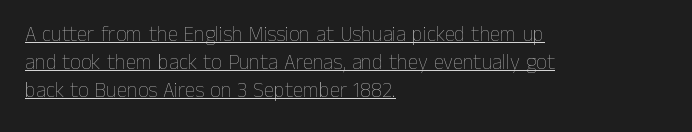
Q: Is the text bold? A: No.
Q: Is the text italic (slanted)? A: No, it is upright.
Q: Is the text underlined? A: Yes.
Q: How is the paragraph aligned? A: Left-aligned.
Q: Is the spacing between letters normal or unusually wide? A: Normal.
Q: Is the spacing between lines tight, normal or loose? A: Normal.
